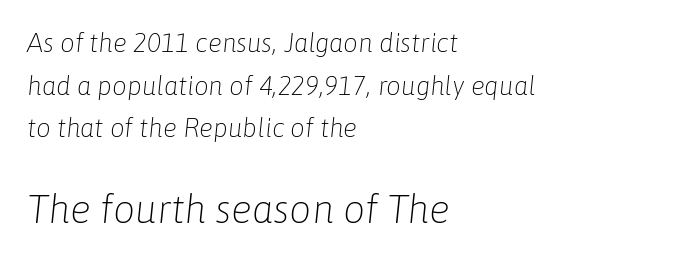
{"italic": "yes", "lean": "right", "slant_degrees": 6, "bold": "no", "weight": "light", "width": "normal", "stroke_contrast": "low", "x_height": "medium", "monospaced": "no", "underline": "no", "align": "left", "line_spacing": "normal", "line_spacing_ratio": 1.64, "letter_spacing": "normal", "letter_spacing_em": 0.0, "larger_block": "second", "size_ratio": 1.5, "glyph_px": 39}
